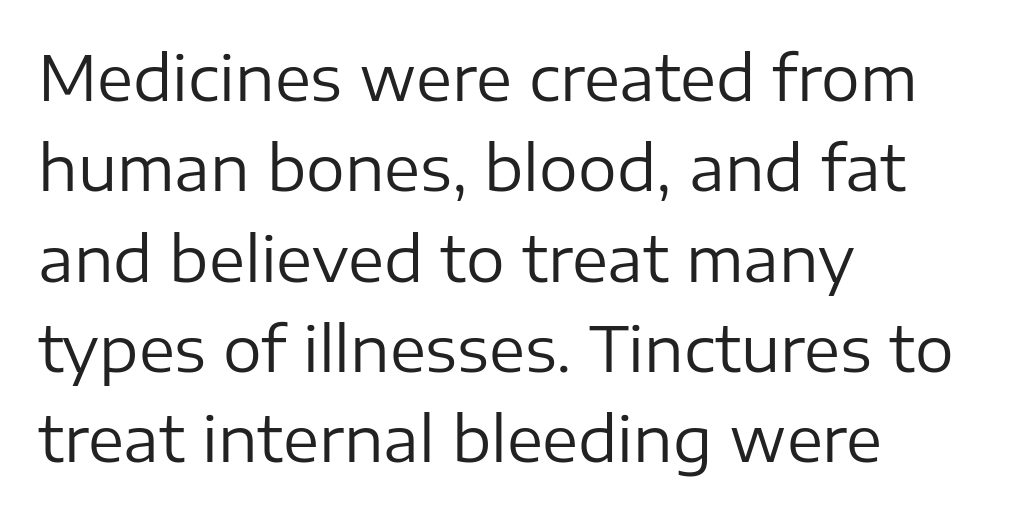
Q: Is the text bold? A: No.
Q: Is the text italic (slanted)? A: No, it is upright.
Q: Is the typeface a serif or a sans-serif typeface? A: Sans-serif.
Q: Is the text underlined? A: No.
Q: How is the paragraph aligned? A: Left-aligned.
Q: Is the spacing between letters normal or unusually wide? A: Normal.
Q: Is the spacing between lines tight, normal or loose? A: Normal.
Q: Width (condensed, normal, or wide)? A: Normal.
Q: Stroke contrast? A: Low.
Q: x-height? A: Medium.
Q: Monospaced? A: No.
